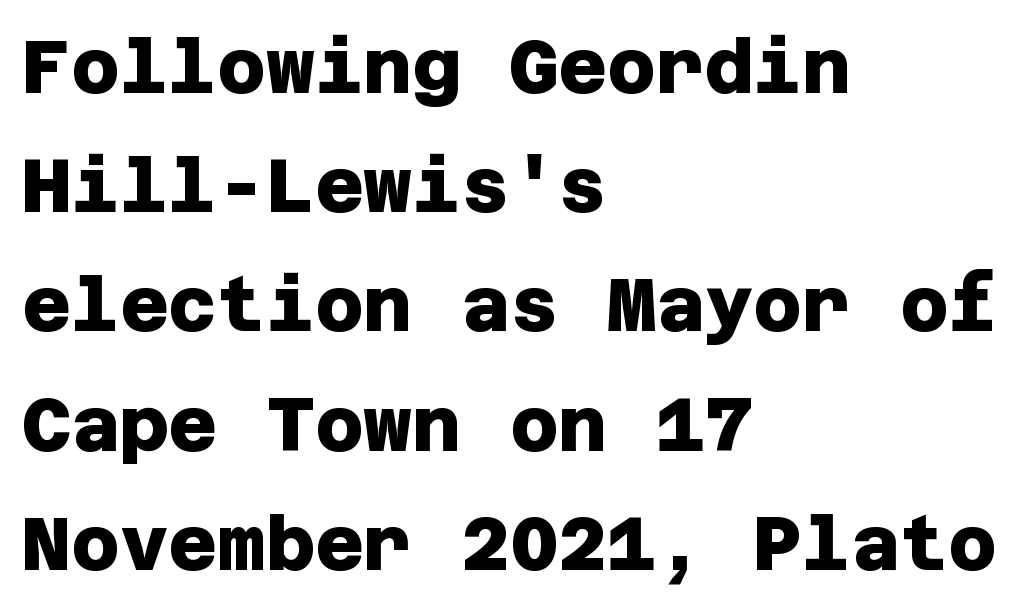
{"serif": "no", "bold": "yes", "weight": "heavy", "width": "normal", "stroke_contrast": "low", "x_height": "large", "underline": "no", "align": "left", "line_spacing": "normal", "line_spacing_ratio": 1.59, "letter_spacing": "normal", "letter_spacing_em": 0.0, "glyph_px": 75}
